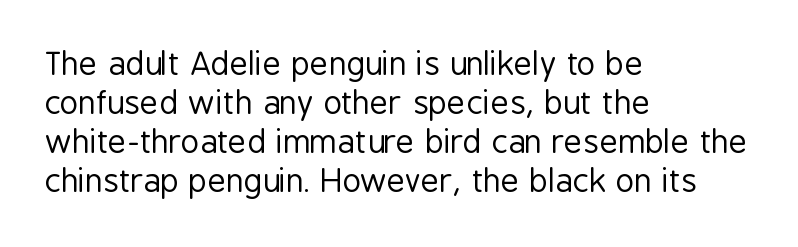
Q: Is the text bold? A: No.
Q: Is the text italic (slanted)? A: No, it is upright.
Q: Is the typeface a serif or a sans-serif typeface? A: Sans-serif.
Q: Is the text underlined? A: No.
Q: How is the paragraph aligned? A: Left-aligned.
Q: Is the spacing between letters normal or unusually wide? A: Normal.
Q: Width (condensed, normal, or wide)? A: Condensed.
Q: Stroke contrast? A: Low.
Q: x-height? A: Medium.
Q: Monospaced? A: No.
